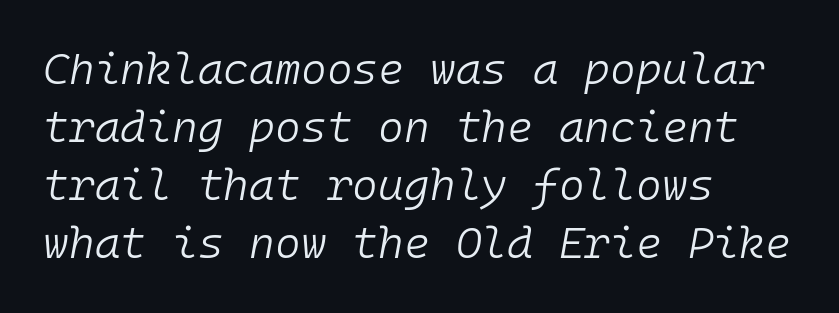
Q: Is the text bold? A: No.
Q: Is the text italic (slanted)? A: Yes, it leans right by about 10 degrees.
Q: Is the text underlined? A: No.
Q: How is the paragraph aligned? A: Left-aligned.
Q: Is the spacing between letters normal or unusually wide? A: Normal.
Q: Is the spacing between lines tight, normal or loose? A: Normal.
Q: Width (condensed, normal, or wide)? A: Normal.
Q: Stroke contrast? A: Low.
Q: x-height? A: Medium.
Q: Monospaced? A: Yes.
